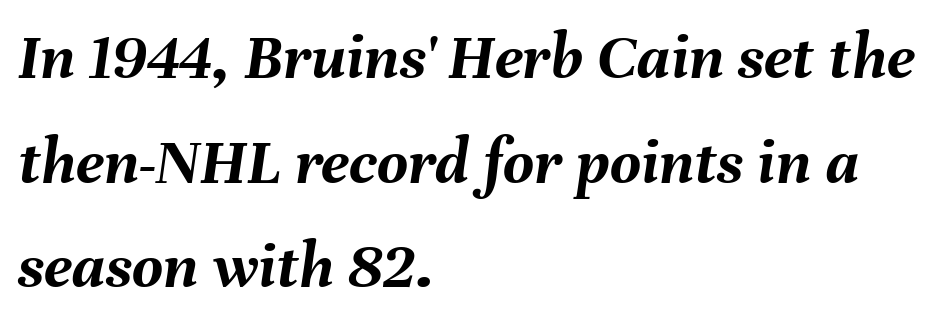
Q: Is the text bold? A: Yes.
Q: Is the text italic (slanted)? A: Yes, it leans right by about 8 degrees.
Q: Is the text underlined? A: No.
Q: How is the paragraph aligned? A: Left-aligned.
Q: Is the spacing between letters normal or unusually wide? A: Normal.
Q: Is the spacing between lines tight, normal or loose? A: Normal.
Q: Width (condensed, normal, or wide)? A: Normal.
Q: Stroke contrast? A: Medium.
Q: x-height? A: Medium.
Q: Monospaced? A: No.
